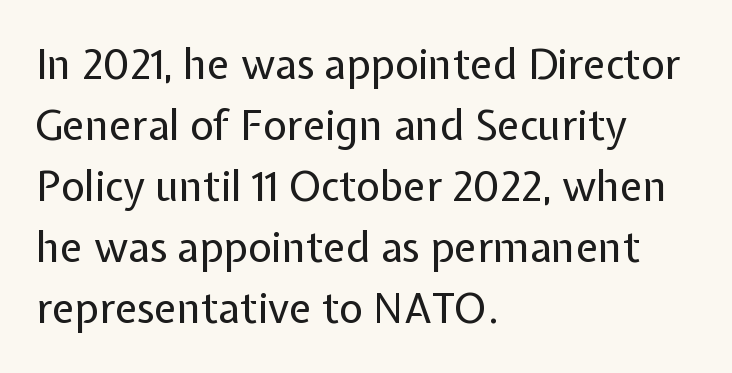
Q: Is the text bold? A: No.
Q: Is the text italic (slanted)? A: No, it is upright.
Q: Is the typeface a serif or a sans-serif typeface? A: Sans-serif.
Q: Is the text underlined? A: No.
Q: How is the paragraph aligned? A: Left-aligned.
Q: Is the spacing between letters normal or unusually wide? A: Normal.
Q: Is the spacing between lines tight, normal or loose? A: Normal.
Q: Width (condensed, normal, or wide)? A: Normal.
Q: Stroke contrast? A: Low.
Q: x-height? A: Medium.
Q: Monospaced? A: No.
